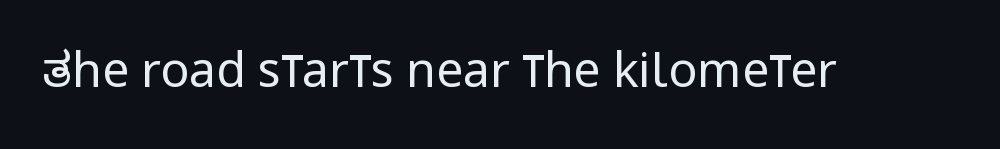
Bare-footed words on every line. Caption: standard tracking, unaltered. The passage shown is not bold in any degree. A typesetter would call this proportional, since set widths differ per character. This sample uses a sans-serif face. Does the lettering tilt? It doesn't — this is upright.
